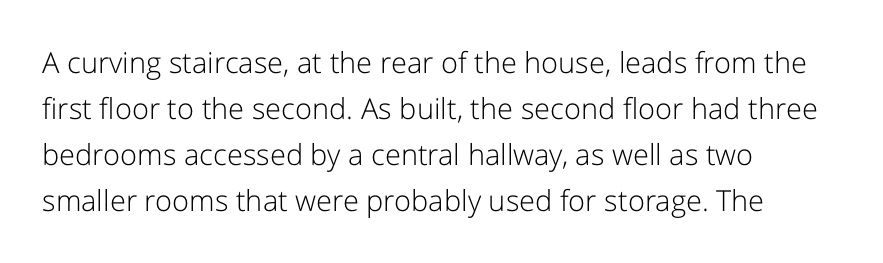
The image shows 29 px light sans-serif type, upright; set left-aligned, normal line spacing (1.59x), normal letter spacing, not underlined; low stroke contrast and a medium x-height.
